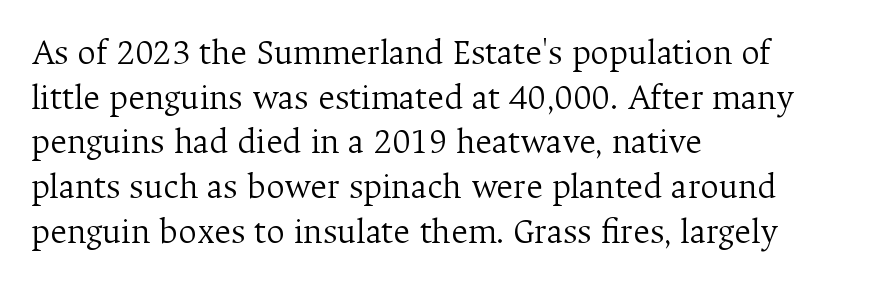
{"serif": "yes", "italic": "no", "bold": "no", "weight": "light", "width": "normal", "stroke_contrast": "medium", "x_height": "medium", "monospaced": "no", "underline": "no", "align": "left", "line_spacing_ratio": 1.24, "letter_spacing": "normal", "letter_spacing_em": 0.0, "glyph_px": 36}
